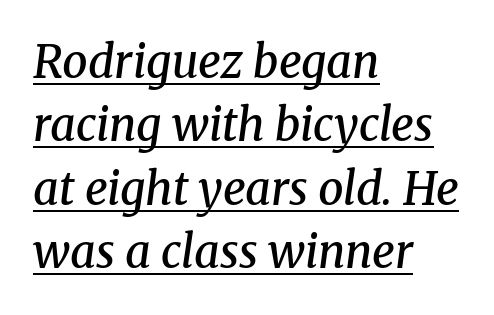
The image shows 45 px semibold serif type, italic (leaning right); set left-aligned, normal line spacing (1.41x), normal letter spacing, underlined; medium stroke contrast and a medium x-height.
